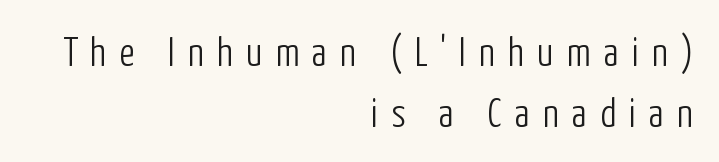
The glyphs in this specimen are sans serif. Display-style spreading of the glyphs; the letterfit is very open. Character widths vary here, with narrow letters taking less room than wide ones. Does the copy run flush right? Yes — the right margin is perfectly even. Is there much room between lines? A standard amount, neither cramped nor airy.
